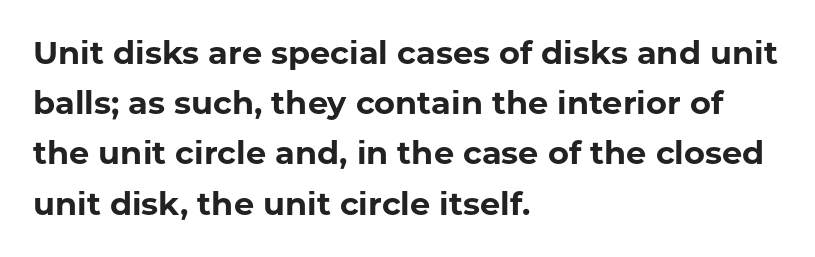
Q: Is the text bold? A: Yes.
Q: Is the text italic (slanted)? A: No, it is upright.
Q: Is the typeface a serif or a sans-serif typeface? A: Sans-serif.
Q: Is the text underlined? A: No.
Q: How is the paragraph aligned? A: Left-aligned.
Q: Is the spacing between letters normal or unusually wide? A: Normal.
Q: Is the spacing between lines tight, normal or loose? A: Normal.
Q: Width (condensed, normal, or wide)? A: Normal.
Q: Stroke contrast? A: Low.
Q: x-height? A: Medium.
Q: Monospaced? A: No.
